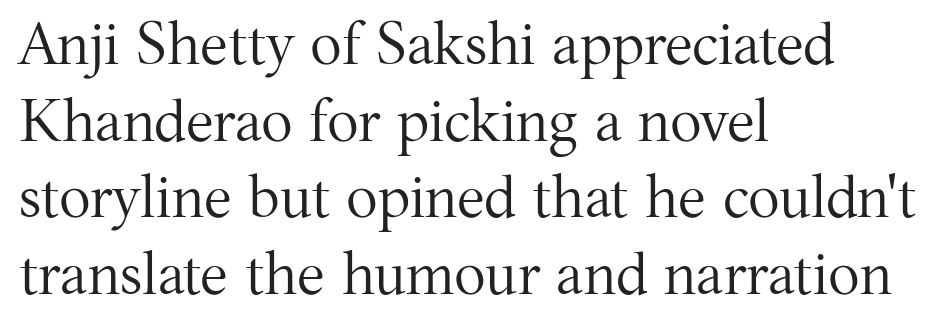
One glance says typical: line gaps are just what's usual. This sample has the flowing, uneven cadence of proportional lettering. Honestly, the letter spacing is just normal — you wouldn't notice it. Type without underlining. Stroke thickness stays within the range of a standard reading face or lighter. Visually the block forms a straight wall on the left and a jagged coastline on the right.
